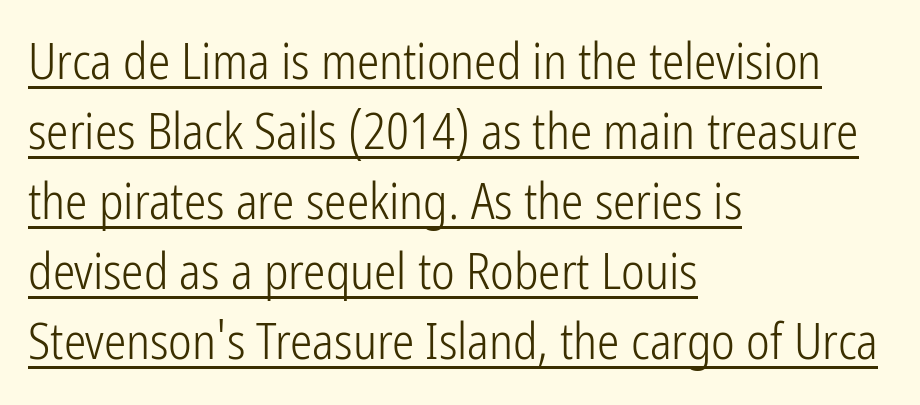
The image shows 50 px light, condensed sans-serif type, upright; set left-aligned, normal line spacing (1.4x), normal letter spacing, underlined; low stroke contrast and a medium x-height.
